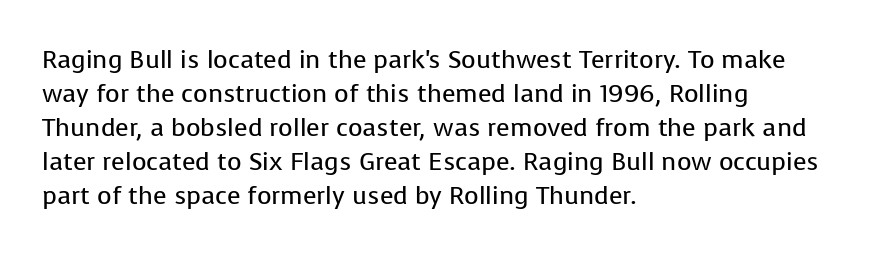
Q: Is the text bold? A: No.
Q: Is the text italic (slanted)? A: No, it is upright.
Q: Is the text underlined? A: No.
Q: How is the paragraph aligned? A: Left-aligned.
Q: Is the spacing between letters normal or unusually wide? A: Normal.
Q: Is the spacing between lines tight, normal or loose? A: Normal.
